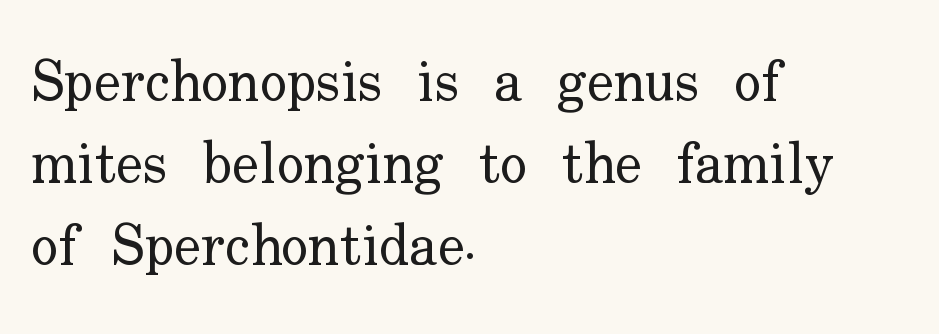
{"serif": "yes", "italic": "no", "bold": "no", "weight": "regular", "width": "normal", "stroke_contrast": "low", "x_height": "small", "monospaced": "no", "underline": "no", "align": "left", "line_spacing": "normal", "line_spacing_ratio": 1.44, "letter_spacing": "normal", "letter_spacing_em": 0.0, "glyph_px": 57}
